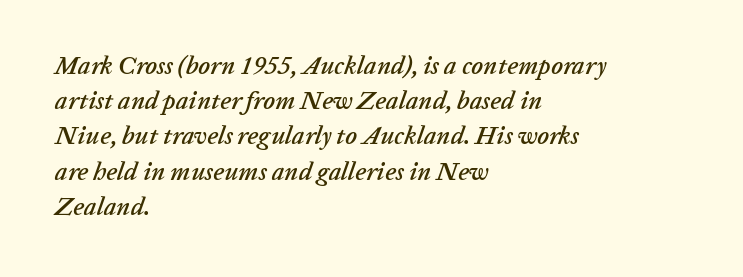
{"italic": "yes", "lean": "right", "slant_degrees": 20, "underline": "no", "align": "left", "line_spacing": "normal", "line_spacing_ratio": 1.41, "letter_spacing": "normal", "letter_spacing_em": 0.0, "glyph_px": 25}
